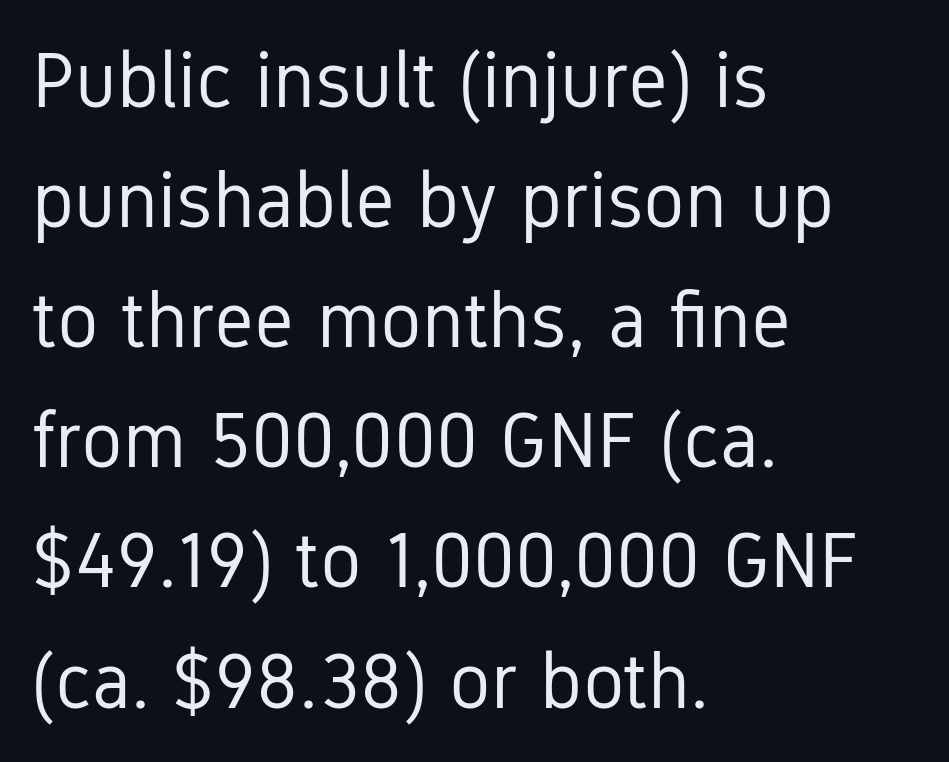
The image shows 78 px regular-weight, condensed sans-serif type, upright; set left-aligned, normal line spacing (1.54x), normal letter spacing, not underlined; low stroke contrast and a medium x-height.
